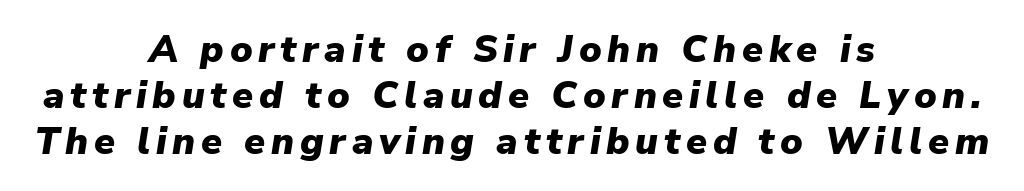
Q: Is the text bold? A: Yes.
Q: Is the text italic (slanted)? A: Yes, it leans right by about 9 degrees.
Q: Is the text underlined? A: No.
Q: How is the paragraph aligned? A: Centered.
Q: Width (condensed, normal, or wide)? A: Normal.
Q: Stroke contrast? A: Low.
Q: x-height? A: Medium.
Q: Monospaced? A: No.
